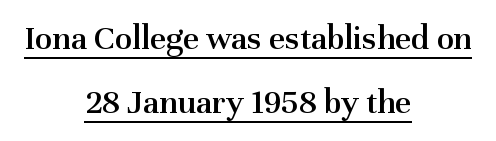
Q: Is the text bold? A: Semi-bold.
Q: Is the text italic (slanted)? A: No, it is upright.
Q: Is the typeface a serif or a sans-serif typeface? A: Serif.
Q: Is the text underlined? A: Yes.
Q: How is the paragraph aligned? A: Centered.
Q: Is the spacing between letters normal or unusually wide? A: Normal.
Q: Width (condensed, normal, or wide)? A: Normal.
Q: Stroke contrast? A: Medium.
Q: x-height? A: Medium.
Q: Monospaced? A: No.
